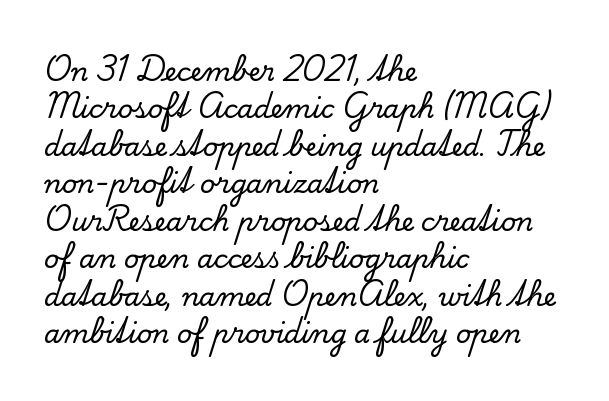
Q: Is the text italic (slanted)? A: Yes.
Q: Is the text underlined? A: No.
Q: How is the paragraph aligned? A: Left-aligned.
Q: Is the spacing between letters normal or unusually wide? A: Normal.
Q: Is the spacing between lines tight, normal or loose? A: Normal.
